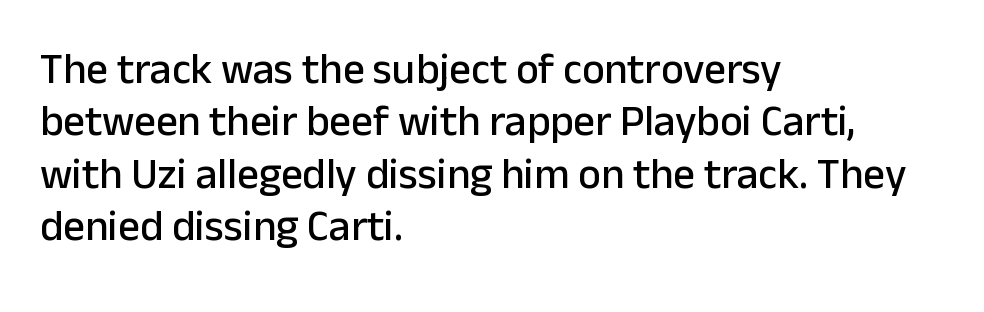
{"serif": "no", "italic": "no", "width": "normal", "stroke_contrast": "low", "x_height": "medium", "monospaced": "no", "underline": "no", "align": "left", "line_spacing_ratio": 1.22, "letter_spacing": "normal", "letter_spacing_em": 0.0, "glyph_px": 43}
